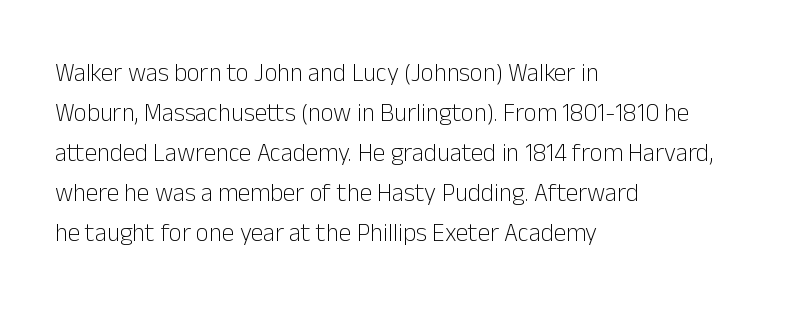
Q: Is the text bold? A: No.
Q: Is the text italic (slanted)? A: No, it is upright.
Q: Is the text underlined? A: No.
Q: How is the paragraph aligned? A: Left-aligned.
Q: Is the spacing between letters normal or unusually wide? A: Normal.
Q: Is the spacing between lines tight, normal or loose? A: Normal.
